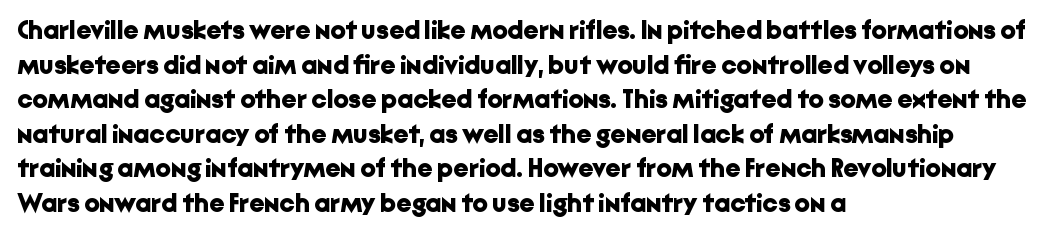
{"italic": "no", "bold": "yes", "underline": "no", "align": "left", "line_spacing": "normal", "line_spacing_ratio": 1.28, "letter_spacing": "normal", "letter_spacing_em": 0.0, "glyph_px": 27}
